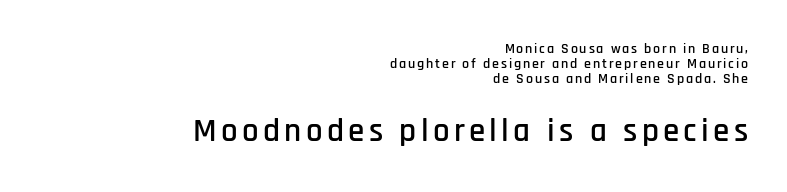
The rendering uses natural spacing where letterforms have individual widths. Casual observation: everything's shoved over to the right. Descender tails drop into unmarked territory. These two chunks differ in scale, with the bottom chunk taking the larger measure. No feet cap the strokes, marking this as sans-serif type. This block would grow much taller if given ordinary leading; it's compressed now.
